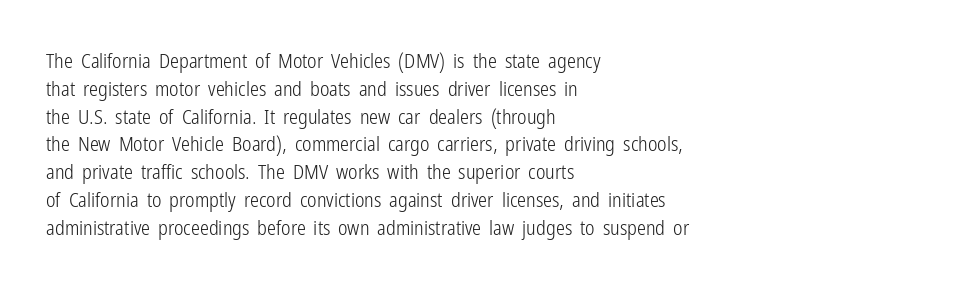
{"italic": "no", "bold": "no", "underline": "no", "align": "left", "line_spacing": "normal", "line_spacing_ratio": 1.39, "letter_spacing": "normal", "letter_spacing_em": 0.0, "glyph_px": 20}
